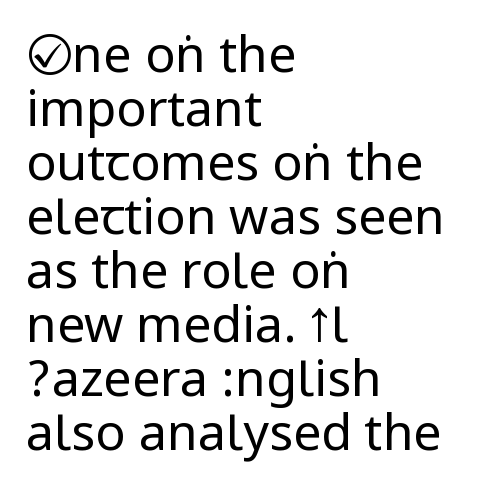
The image shows 50 px regular-weight, condensed sans-serif type, upright; set left-aligned, tight line spacing (1.08x), normal letter spacing, not underlined; low stroke contrast.
